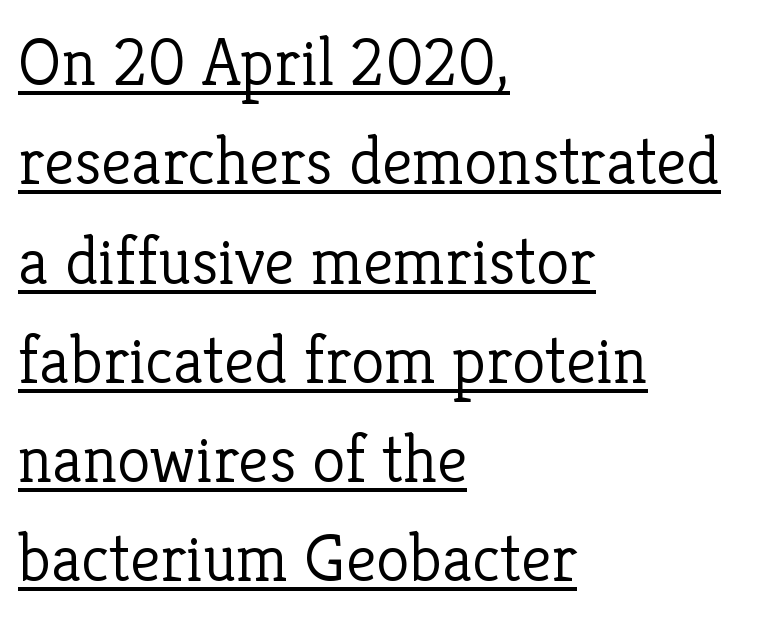
Q: Is the text bold? A: No.
Q: Is the text italic (slanted)? A: No, it is upright.
Q: Is the typeface a serif or a sans-serif typeface? A: Serif.
Q: Is the text underlined? A: Yes.
Q: How is the paragraph aligned? A: Left-aligned.
Q: Is the spacing between letters normal or unusually wide? A: Normal.
Q: Is the spacing between lines tight, normal or loose? A: Normal.
Q: Width (condensed, normal, or wide)? A: Normal.
Q: Stroke contrast? A: Low.
Q: x-height? A: Medium.
Q: Monospaced? A: No.
